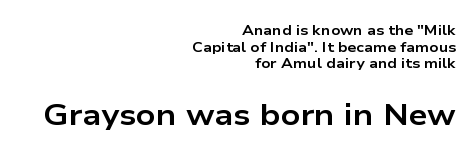
The image shows 30 px bold, wide sans-serif type, upright; set right-aligned, line spacing 1.19x, normal letter spacing, not underlined; the second (bottom) block is 2.14x larger; low stroke contrast and a medium x-height.
